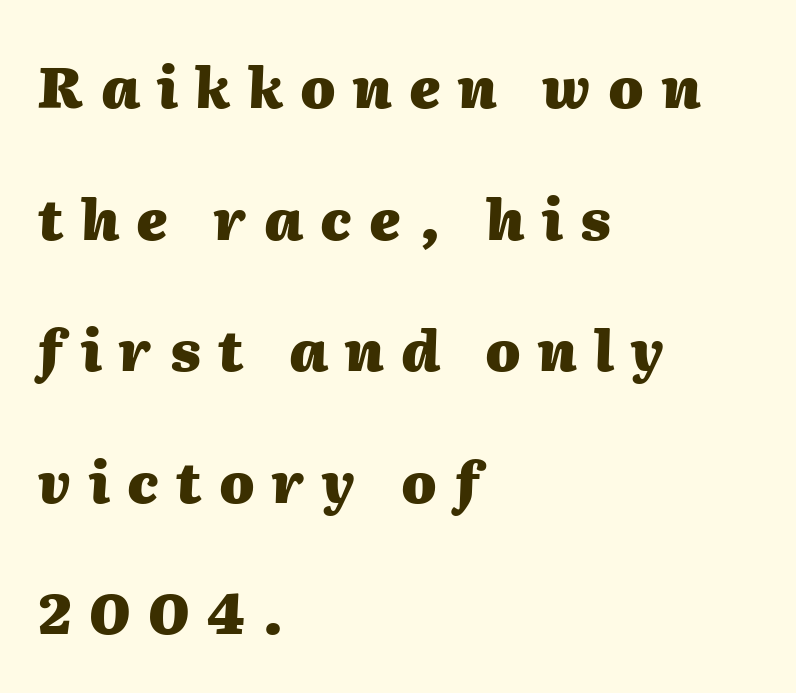
Varying glyph widths throughout — classic text-font behaviour. What stands out about the letter spacing? Its width — letters are far apart. Students, observe: this is what heavily led, spacious text looks like. Rule under the text: the space is simply empty. Horizontally, the lines are justified to the leading edge only.
